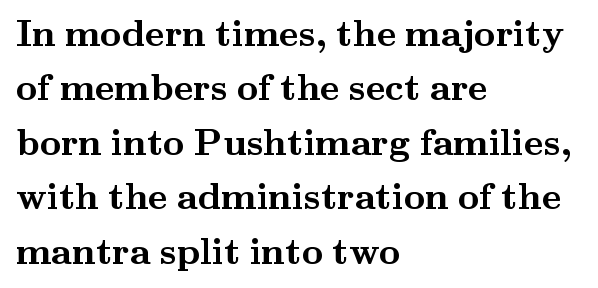
The rendering uses a moderate line-height, typical for paragraphs. The letters advance in unequal steps, a hallmark of proportional type. Honestly, the letter spacing is just normal — you wouldn't notice it. The face used here is seriffed, in the tradition of book romans. A bare baseline throughout the passage. In CSS terms this would be text-align: left.
